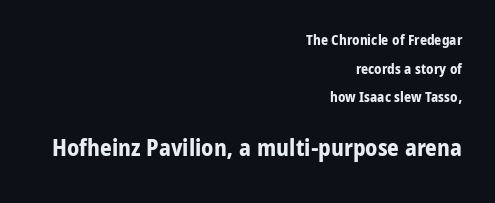
{"italic": "no", "bold": "yes", "underline": "no", "align": "right", "line_spacing": "loose", "line_spacing_ratio": 2.04, "letter_spacing": "normal", "letter_spacing_em": 0.0, "larger_block": "second", "size_ratio": 1.64, "glyph_px": 23}
